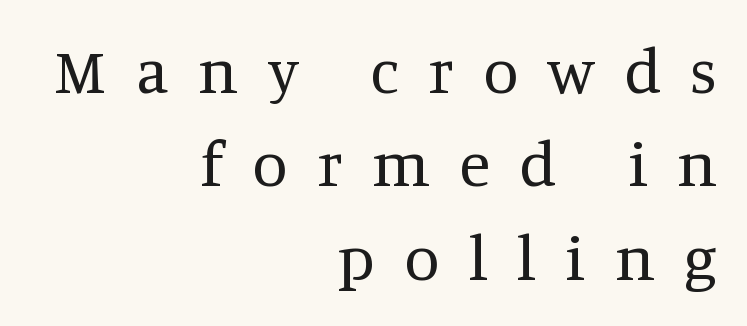
The block of text has a typical density, with ordinary space between rows. Is this a fixed-width face? No — the glyphs have proportional, varying widths. The setting favours the right margin, as signatures and pull-quotes sometimes do. Classification — serif. No extra ink here — the face is not bold.
